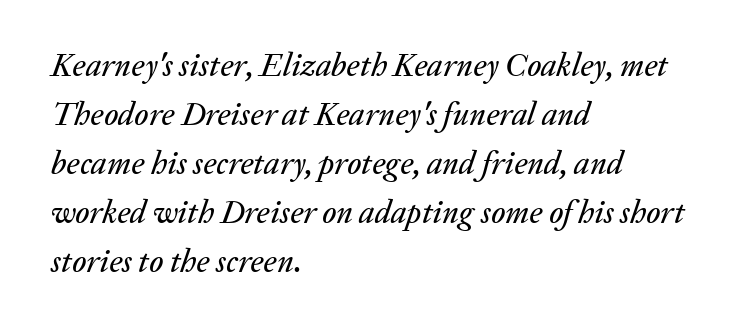
The lines in this sample share a left origin and differ only in where they stop. Here the designer chose a conventional face with non-uniform glyph widths. The gaps between neighbouring characters are ordinary and unremarkable. Underlining? Definitely not there. These lines were composed using italics. Each new line begins a customary step beneath the previous one.
